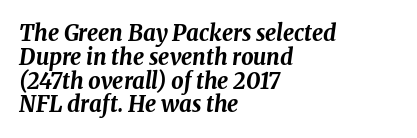
Each new line begins almost immediately beneath the previous one. Heavy-handed strokes throughout: this text is bold. Has an underline been added? It has not. Compared with typical body copy, the letter spacing here is the same. The rendering anchors every line to the left-hand side.
